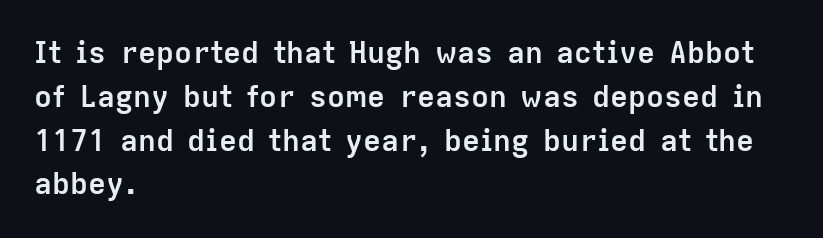
The image shows 30 px semibold sans-serif type, upright; set left-aligned, normal line spacing (1.46x), normal letter spacing, not underlined; low stroke contrast and a medium x-height.
